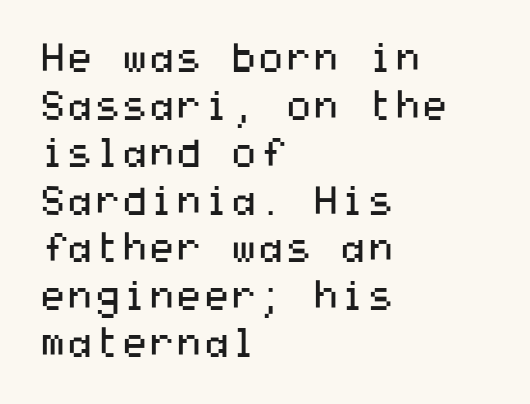
{"serif": "no", "italic": "no", "bold": "no", "weight": "regular", "width": "wide", "stroke_contrast": "medium", "x_height": "medium", "underline": "no", "align": "left", "line_spacing_ratio": 1.22, "letter_spacing": "normal", "letter_spacing_em": 0.0, "glyph_px": 39}
